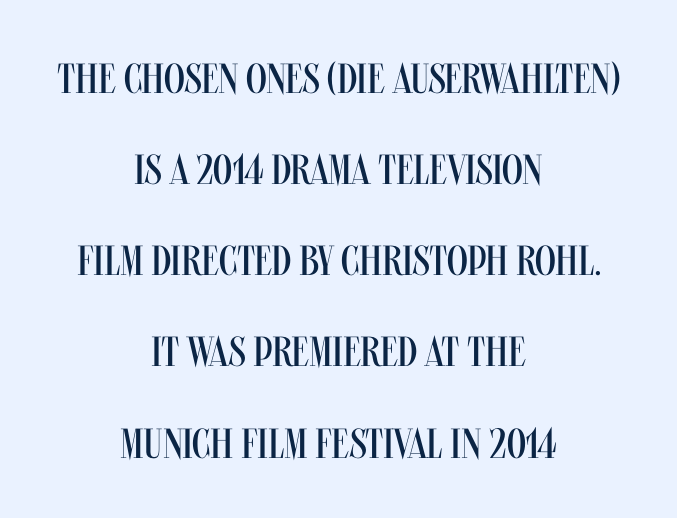
{"serif": "no", "italic": "no", "bold": "no", "weight": "regular", "width": "condensed", "stroke_contrast": "medium", "x_height": "large", "monospaced": "no", "underline": "no", "align": "center", "line_spacing": "loose", "line_spacing_ratio": 2.17, "letter_spacing": "normal", "letter_spacing_em": 0.0, "glyph_px": 42}
